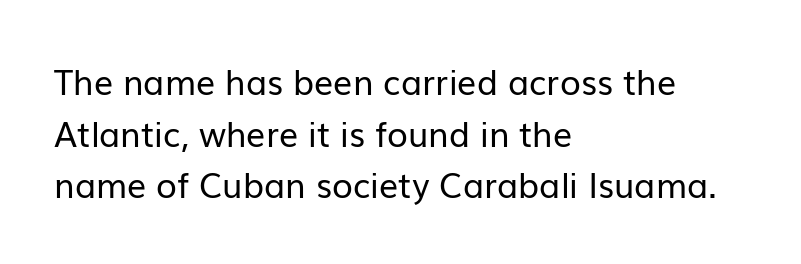
The image shows 34 px regular-weight sans-serif type, upright; set left-aligned, normal line spacing (1.52x), normal letter spacing, not underlined; low stroke contrast and a medium x-height.
